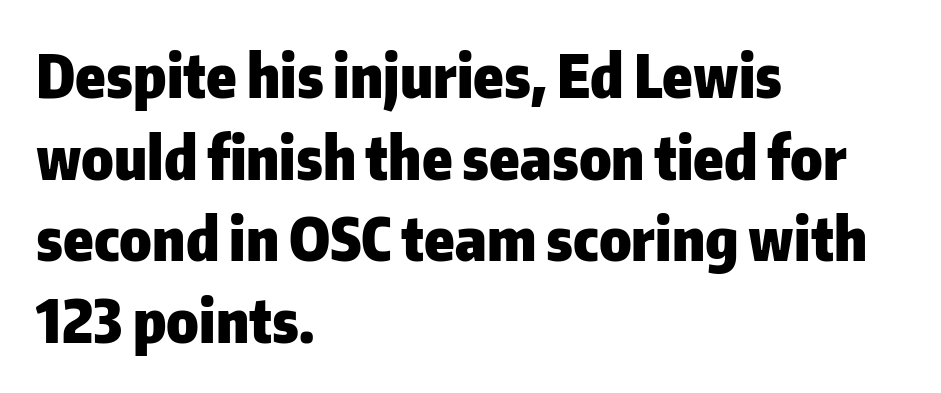
The image shows 60 px heavy sans-serif type, upright; set left-aligned, normal line spacing (1.36x), normal letter spacing, not underlined; low stroke contrast and a medium x-height.
